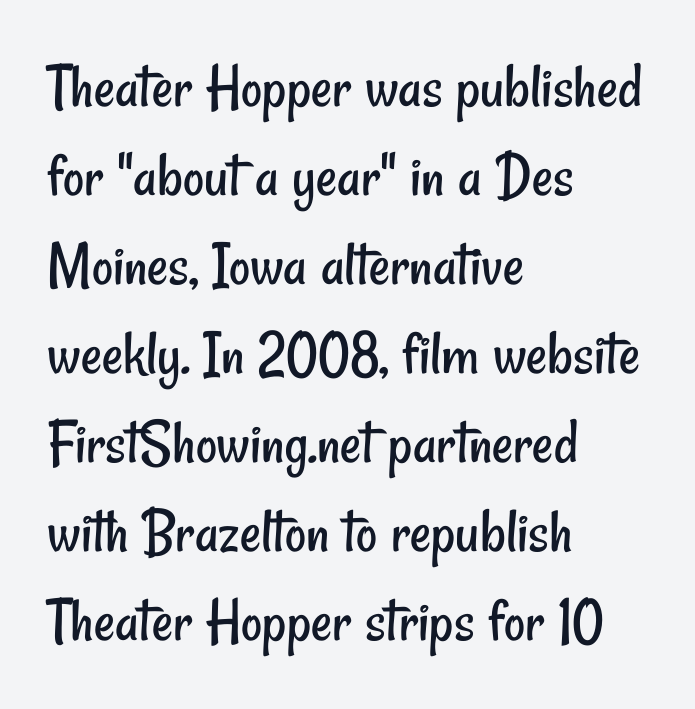
Q: Is the text bold? A: No.
Q: Is the typeface a serif or a sans-serif typeface? A: Sans-serif.
Q: Is the text underlined? A: No.
Q: How is the paragraph aligned? A: Left-aligned.
Q: Is the spacing between letters normal or unusually wide? A: Normal.
Q: Is the spacing between lines tight, normal or loose? A: Normal.
Q: Width (condensed, normal, or wide)? A: Condensed.
Q: Stroke contrast? A: Low.
Q: x-height? A: Small.
Q: Monospaced? A: No.
